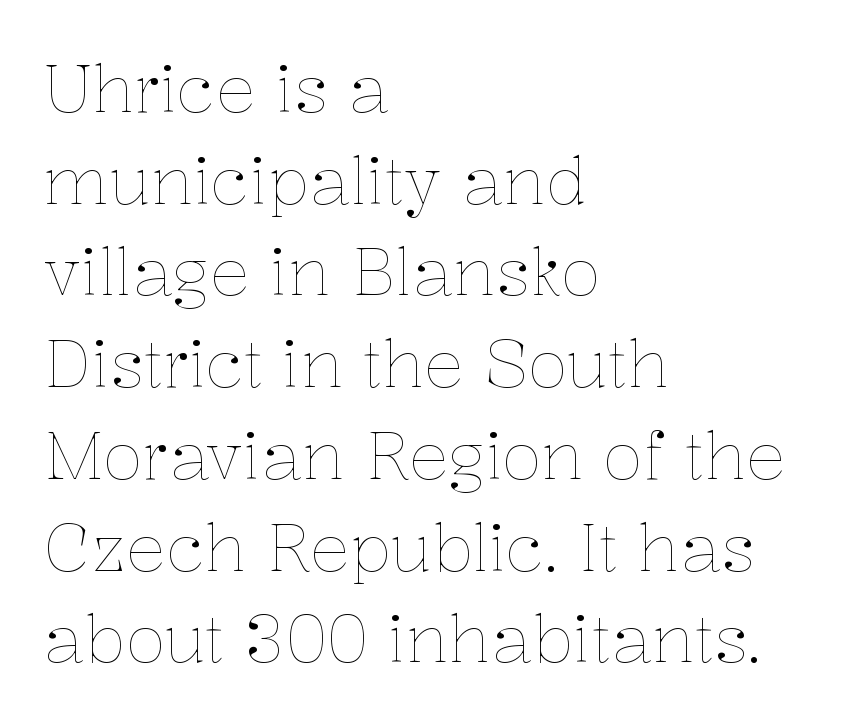
The paragraph has a hard left edge and a soft right edge. Stroke mass is kept to a normal reading level or below. Glance below the letters and you will spot only blank space. Italic: no, the glyphs are upright roman. A typesetter would call this leading conventional body-copy spacing. Note the varied advance widths — an 'i' is clearly narrower than an 'm'.
